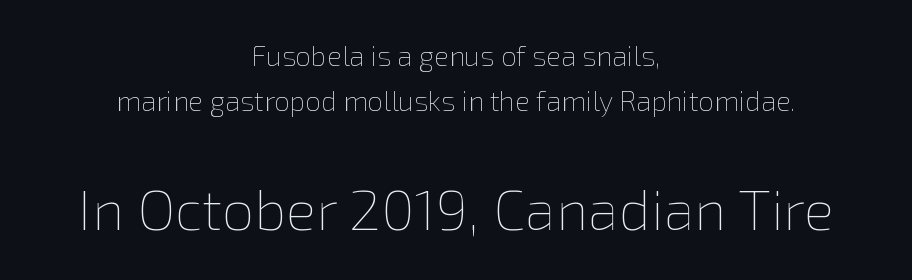
The image shows 57 px thin type, upright; set centered, normal line spacing (1.59x), normal letter spacing, not underlined; the second (bottom) block is 2.04x larger; low stroke contrast and a medium x-height.
